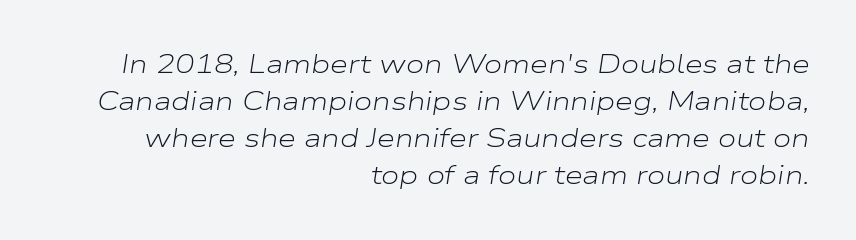
{"italic": "yes", "lean": "right", "slant_degrees": 9, "bold": "no", "underline": "no", "align": "right", "line_spacing": "normal", "line_spacing_ratio": 1.42, "letter_spacing": "normal", "letter_spacing_em": 0.0, "glyph_px": 26}
